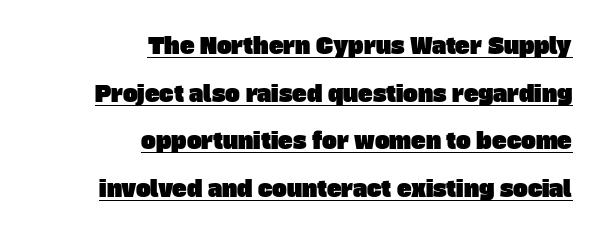
The image shows 22 px text type; set right-aligned, loose line spacing (2.17x), normal letter spacing, underlined.
